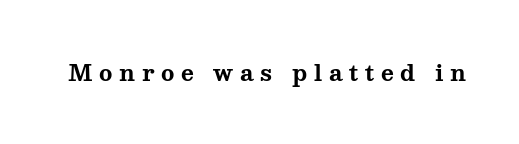
The image shows 22 px bold type, upright; set unusually wide letter spacing (+0.3 em), not underlined.
